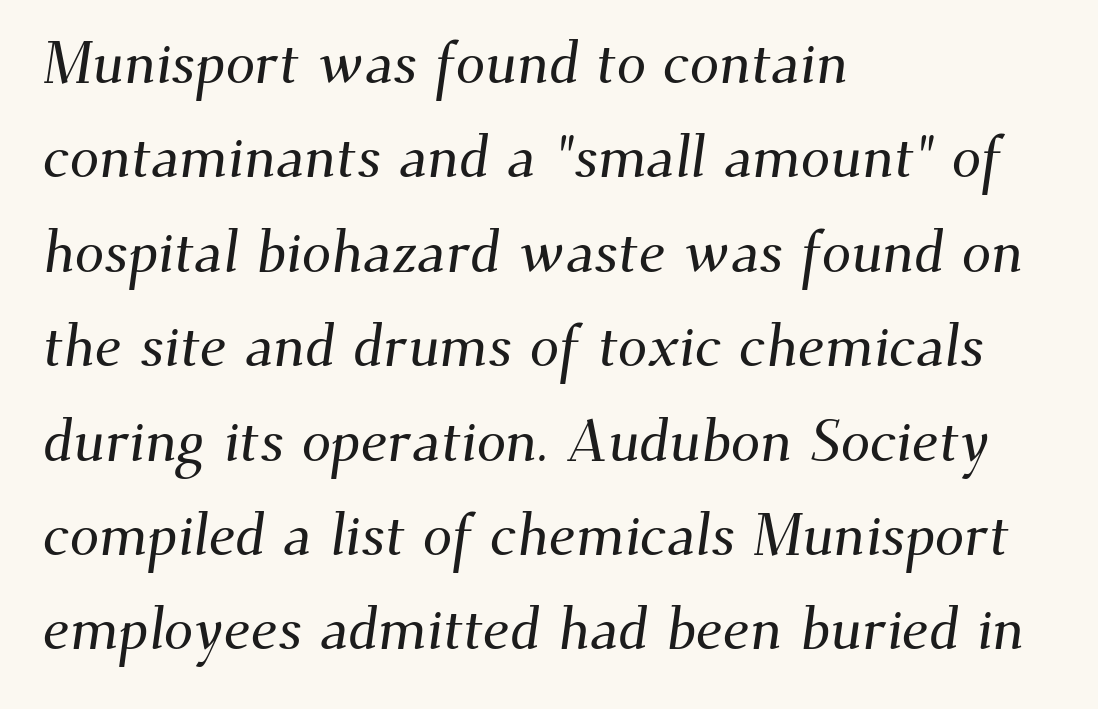
Q: Is the typeface a serif or a sans-serif typeface? A: Serif.
Q: Is the text underlined? A: No.
Q: How is the paragraph aligned? A: Left-aligned.
Q: Is the spacing between letters normal or unusually wide? A: Normal.
Q: Is the spacing between lines tight, normal or loose? A: Normal.
Q: Width (condensed, normal, or wide)? A: Normal.
Q: Stroke contrast? A: Medium.
Q: x-height? A: Small.
Q: Monospaced? A: No.
